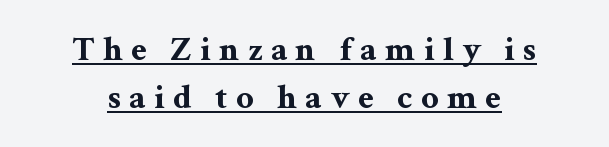
You'd pick this weight for a headline — it's a proper bold. Think of a printed novel: that variable character pitch is what you see here. How are the letters spaced? Widely, with obvious added tracking. Successive baselines arrive at the customary interval. A typographer would call this underscored text. You can tell from the footed stems that serif type was used.
